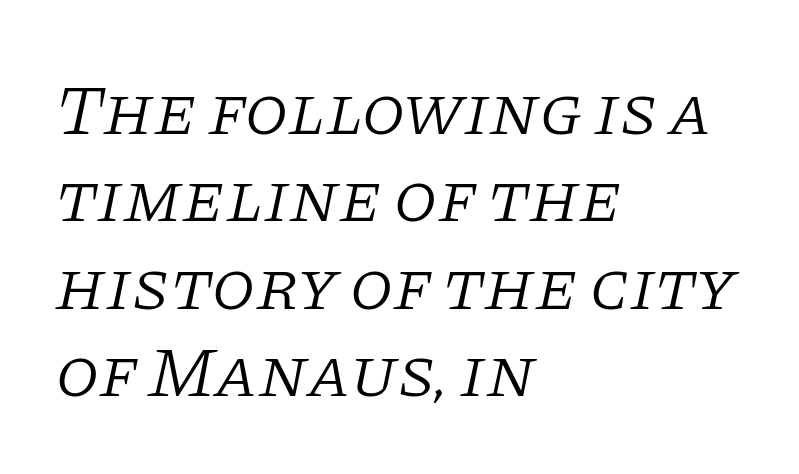
The image shows 71 px light serif type, italic (leaning right); set left-aligned, line spacing 1.23x, normal letter spacing, not underlined; low stroke contrast and a large x-height.
